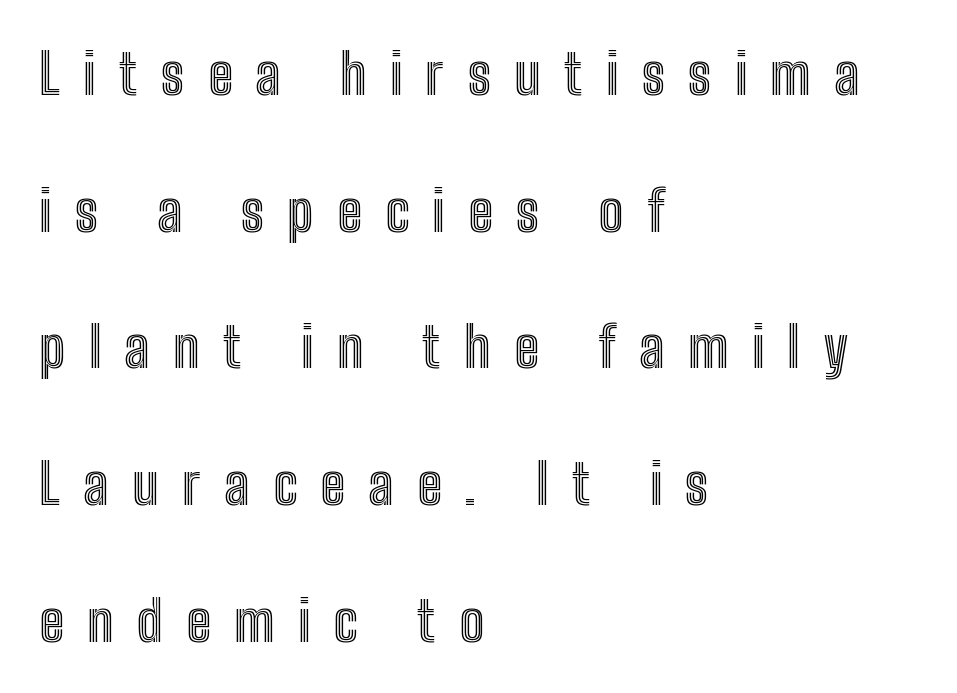
Q: Is the text italic (slanted)? A: No, it is upright.
Q: Is the text underlined? A: No.
Q: How is the paragraph aligned? A: Left-aligned.
Q: Is the spacing between letters normal or unusually wide? A: Unusually wide.
Q: Is the spacing between lines tight, normal or loose? A: Loose.
Q: Width (condensed, normal, or wide)? A: Condensed.
Q: x-height? A: Medium.
Q: Monospaced? A: No.
